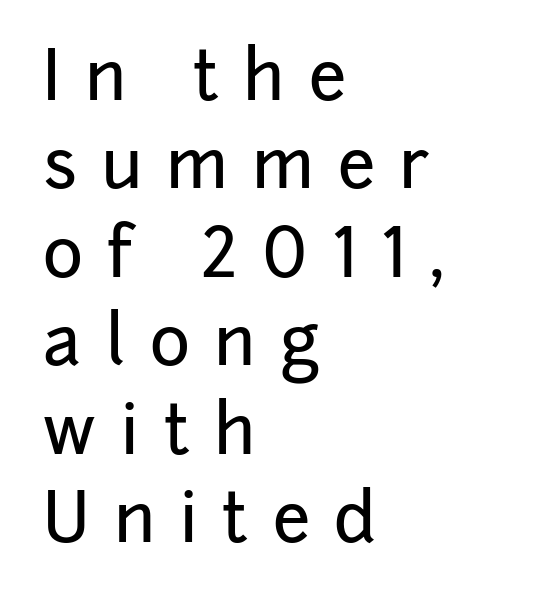
Regular leading. Nope, not italic — everything's standing straight. Character widths vary here, with narrow letters taking less room than wide ones. This sample is left-justified, so line endings fall wherever the words run out. Serifs: no, the terminals of the letterforms are clean. Honestly, the letter spacing is so wide it's the main thing you notice.
